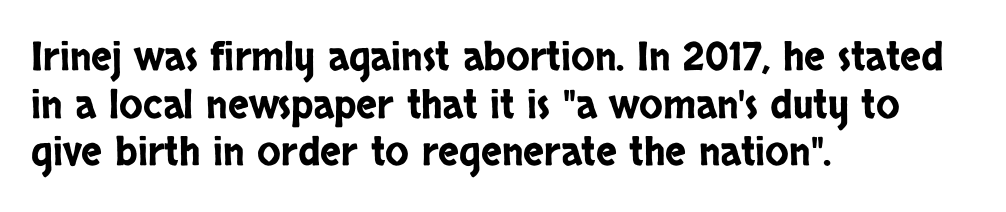
The image shows 39 px condensed sans-serif type, upright; set left-aligned, line spacing 1.22x, normal letter spacing, not underlined; low stroke contrast and a large x-height.
